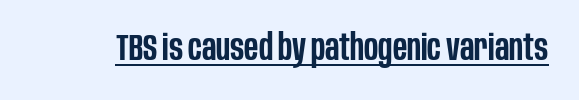
Q: Is the text bold? A: Semi-bold.
Q: Is the text italic (slanted)? A: No, it is upright.
Q: Is the typeface a serif or a sans-serif typeface? A: Sans-serif.
Q: Is the text underlined? A: Yes.
Q: Is the spacing between letters normal or unusually wide? A: Normal.
Q: Width (condensed, normal, or wide)? A: Condensed.
Q: Stroke contrast? A: Low.
Q: x-height? A: Large.
Q: Monospaced? A: No.
